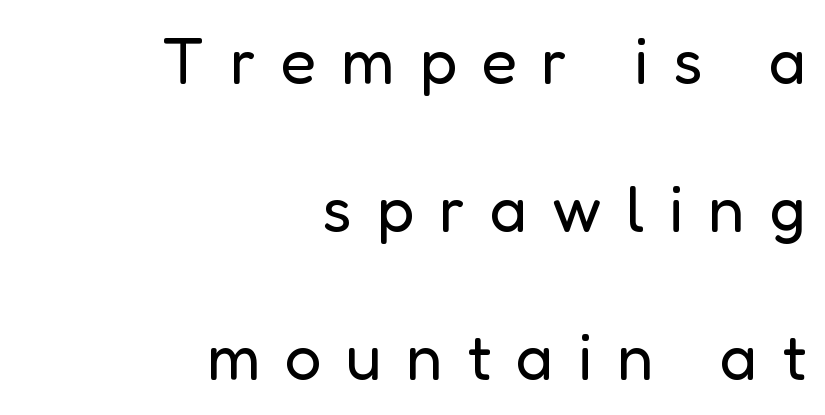
Q: Is the text bold? A: No.
Q: Is the text italic (slanted)? A: No, it is upright.
Q: Is the typeface a serif or a sans-serif typeface? A: Sans-serif.
Q: Is the text underlined? A: No.
Q: How is the paragraph aligned? A: Right-aligned.
Q: Is the spacing between letters normal or unusually wide? A: Unusually wide.
Q: Is the spacing between lines tight, normal or loose? A: Loose.
Q: Width (condensed, normal, or wide)? A: Normal.
Q: Stroke contrast? A: Low.
Q: x-height? A: Medium.
Q: Monospaced? A: No.
